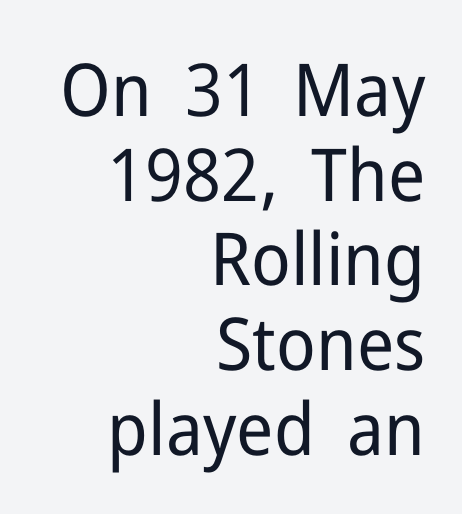
{"serif": "no", "italic": "no", "bold": "no", "weight": "regular", "width": "normal", "stroke_contrast": "low", "x_height": "medium", "monospaced": "no", "underline": "no", "align": "right", "line_spacing_ratio": 1.16, "letter_spacing": "normal", "letter_spacing_em": 0.0, "glyph_px": 73}
